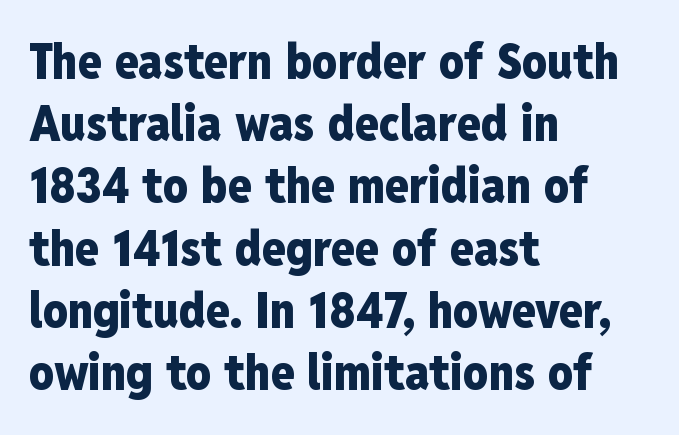
{"serif": "no", "italic": "no", "bold": "yes", "weight": "heavy", "width": "condensed", "stroke_contrast": "low", "x_height": "medium", "monospaced": "no", "underline": "no", "align": "left", "line_spacing": "normal", "line_spacing_ratio": 1.27, "letter_spacing": "normal", "letter_spacing_em": 0.0, "glyph_px": 49}
